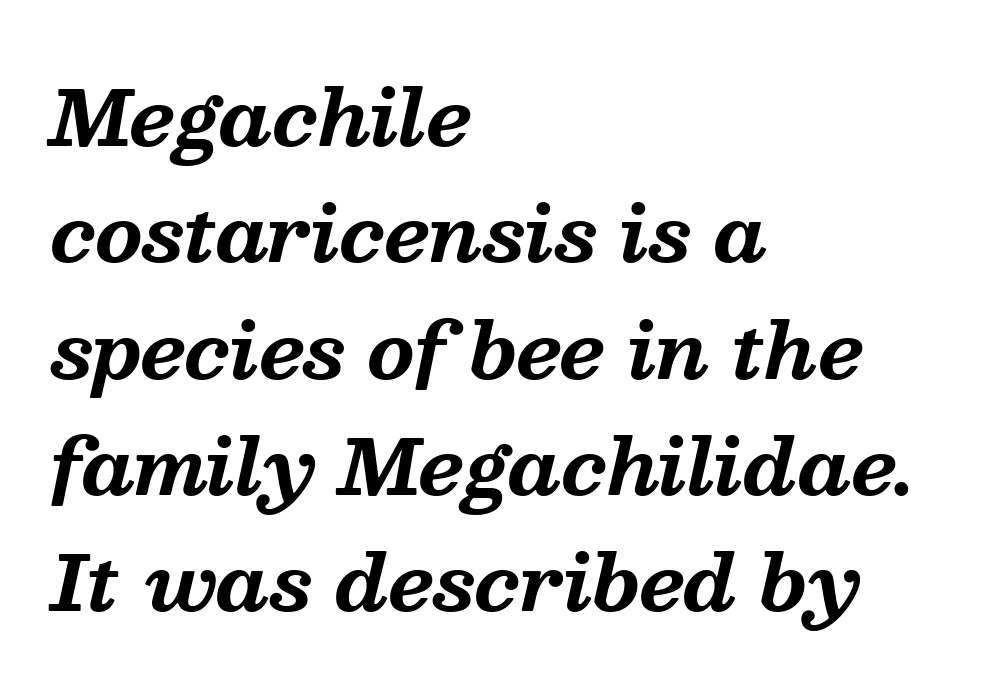
Underlining? Definitely not there. A student would call this left alignment; a typographer would say flush left, rag right. Compared with typical body copy, the letter spacing here is the same. Look at the stroke-to-counter ratio: heavy, a bold.
